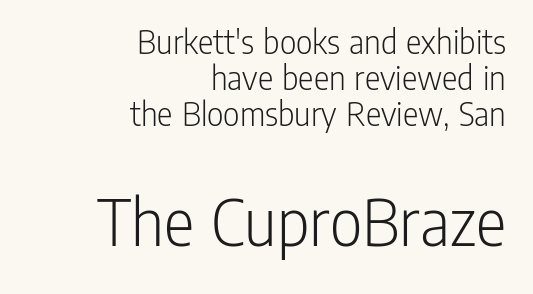
The image shows 71 px light, condensed sans-serif type, upright; set right-aligned, tight line spacing (1.0x), normal letter spacing, not underlined; the second (bottom) block is 1.97x larger; low stroke contrast and a medium x-height.
